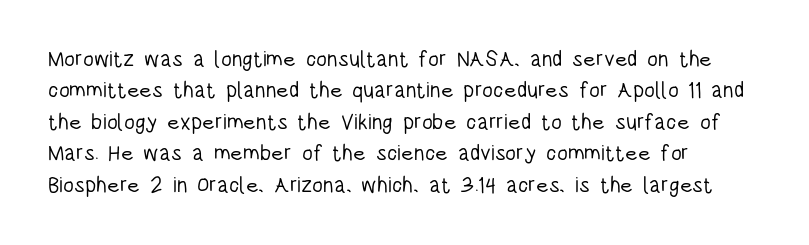
The image shows 22 px text type, upright; set left-aligned, normal line spacing (1.43x), normal letter spacing, not underlined.
